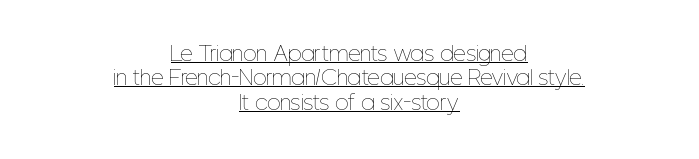
The image shows 20 px text type, upright; set centered, line spacing 1.22x, normal letter spacing, underlined.
